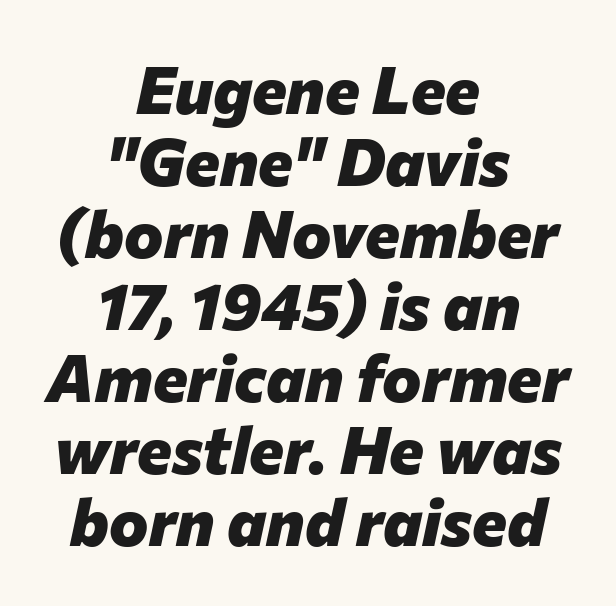
Q: Is the text bold? A: Yes.
Q: Is the text italic (slanted)? A: Yes, it leans right by about 12 degrees.
Q: Is the text underlined? A: No.
Q: How is the paragraph aligned? A: Centered.
Q: Is the spacing between letters normal or unusually wide? A: Normal.
Q: Is the spacing between lines tight, normal or loose? A: Tight.
Q: Width (condensed, normal, or wide)? A: Normal.
Q: Stroke contrast? A: Low.
Q: x-height? A: Medium.
Q: Monospaced? A: No.
